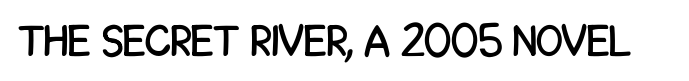
The image shows 44 px condensed sans-serif type, upright; set normal letter spacing, not underlined; low stroke contrast and a large x-height.
